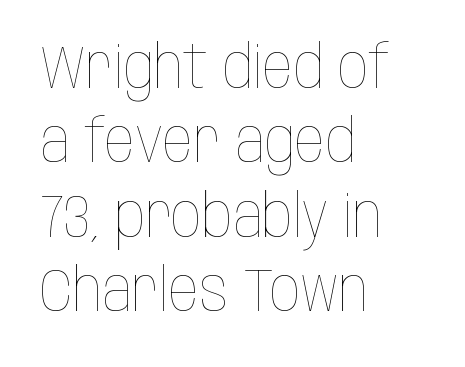
The image shows 60 px thin, condensed type, upright; set left-aligned, line spacing 1.24x, normal letter spacing, not underlined; low stroke contrast and a large x-height.
